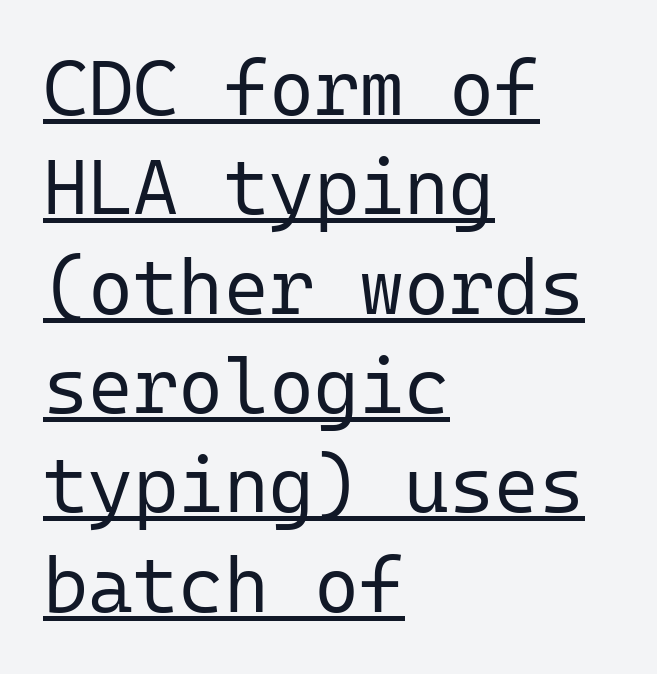
Q: Is the text bold? A: No.
Q: Is the text italic (slanted)? A: No, it is upright.
Q: Is the typeface a serif or a sans-serif typeface? A: Sans-serif.
Q: Is the text underlined? A: Yes.
Q: How is the paragraph aligned? A: Left-aligned.
Q: Is the spacing between letters normal or unusually wide? A: Normal.
Q: Is the spacing between lines tight, normal or loose? A: Normal.
Q: Width (condensed, normal, or wide)? A: Normal.
Q: Stroke contrast? A: Low.
Q: x-height? A: Medium.
Q: Monospaced? A: Yes.
